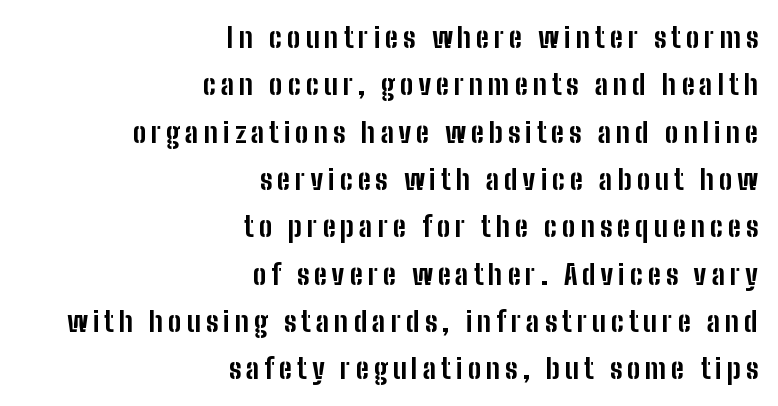
Nope, not italic — everything's standing straight. The passage shown is typed in a proportional face where columns would drift. This rendering uses right alignment, leaving the left contour irregular. The typesetting leans heavy: a genuine bold. Leading: standard.
